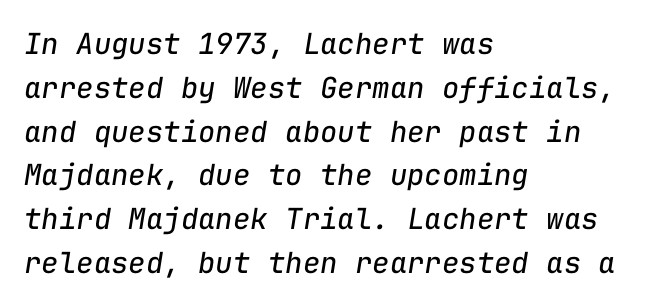
A typesetter would call this monospace, since all characters share one set width. Descenders hang freely into open space. Honestly, the letter spacing is just normal — you wouldn't notice it. Left-aligned paragraph, ragged on the right.
